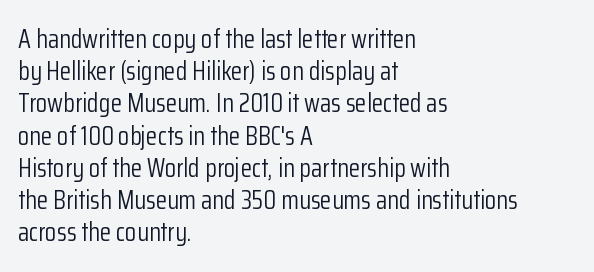
The image shows 26 px text type, upright; set left-aligned, line spacing 1.24x, normal letter spacing, not underlined.
